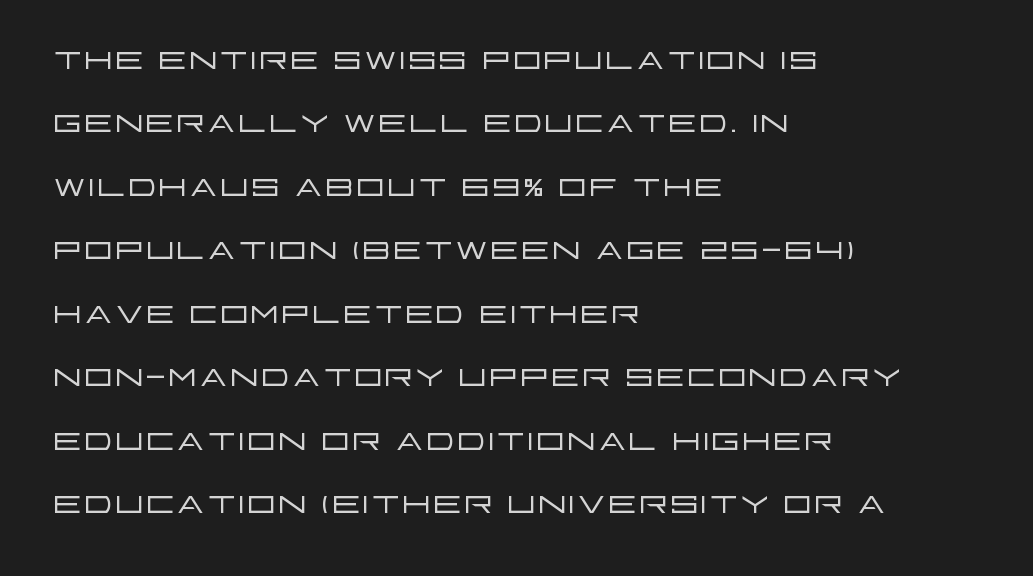
{"serif": "no", "italic": "no", "bold": "no", "weight": "light", "width": "wide", "stroke_contrast": "low", "x_height": "large", "monospaced": "no", "underline": "no", "align": "left", "line_spacing": "normal", "line_spacing_ratio": 1.38, "letter_spacing": "normal", "letter_spacing_em": 0.0, "glyph_px": 46}
